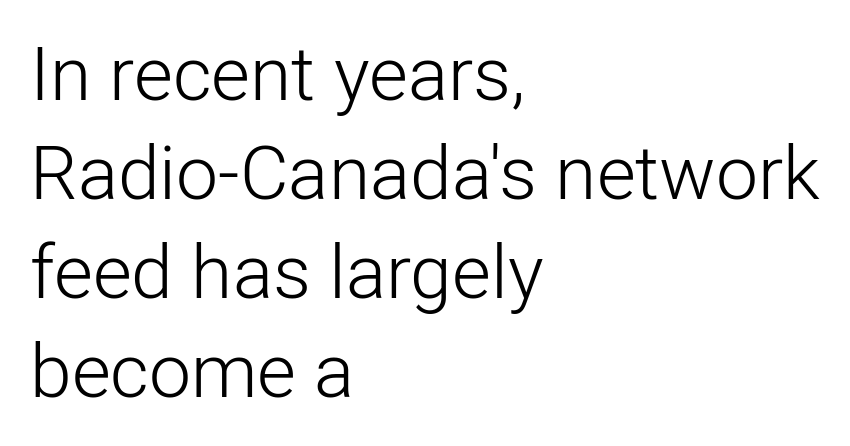
{"serif": "no", "italic": "no", "bold": "no", "weight": "light", "width": "normal", "stroke_contrast": "low", "x_height": "medium", "monospaced": "no", "underline": "no", "align": "left", "line_spacing": "normal", "line_spacing_ratio": 1.32, "letter_spacing": "normal", "letter_spacing_em": 0.0, "glyph_px": 75}
